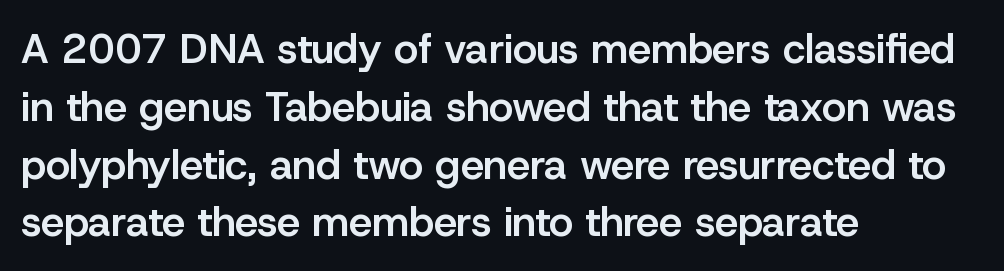
Varying glyph widths throughout — classic text-font behaviour. Glance below the letters and you will spot only blank space. Glyph-to-glyph distance matches everyday printed text. The text was rendered using a sans face with plain stroke endings.
